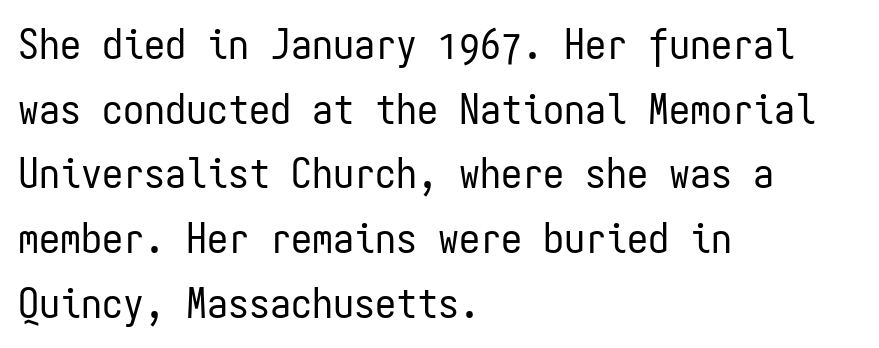
The image shows 42 px regular-weight, condensed sans-serif type, upright, monospaced; set left-aligned, normal line spacing (1.54x), normal letter spacing, not underlined; low stroke contrast and a medium x-height.
